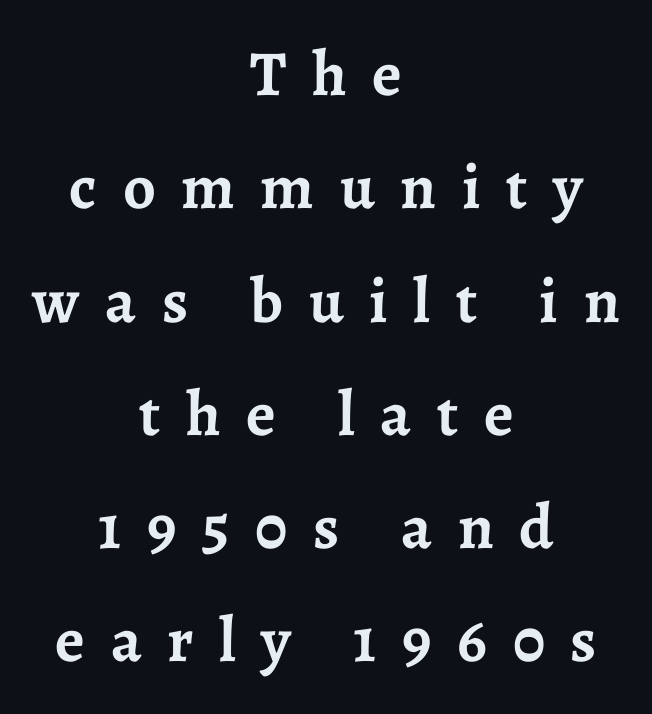
Is the letter spacing exaggerated? Yes — the characters are pushed far apart. Words float on clear page, feet unadorned. Short and long lines alike share a common midpoint. Weight: bold. You could not count columns in this text — the font is proportionally spaced.
